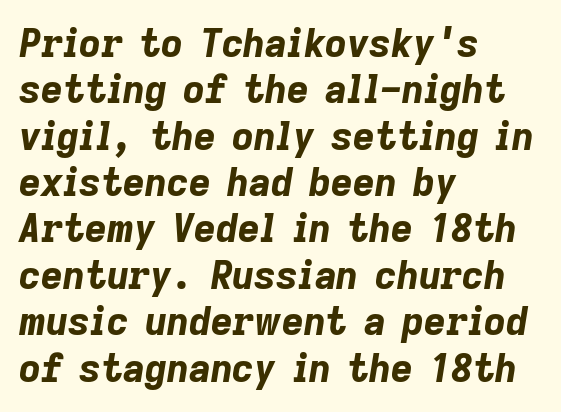
The image shows 38 px bold type, italic (leaning right); set left-aligned, line spacing 1.22x, normal letter spacing, not underlined; low stroke contrast and a medium x-height.
